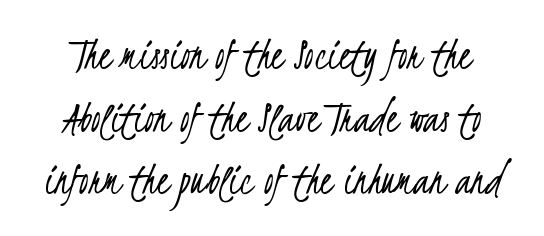
Q: Is the text bold? A: No.
Q: Is the typeface a serif or a sans-serif typeface? A: Sans-serif.
Q: Is the text underlined? A: No.
Q: How is the paragraph aligned? A: Centered.
Q: Is the spacing between letters normal or unusually wide? A: Normal.
Q: Is the spacing between lines tight, normal or loose? A: Normal.
Q: Width (condensed, normal, or wide)? A: Condensed.
Q: Stroke contrast? A: Low.
Q: x-height? A: Small.
Q: Monospaced? A: No.
